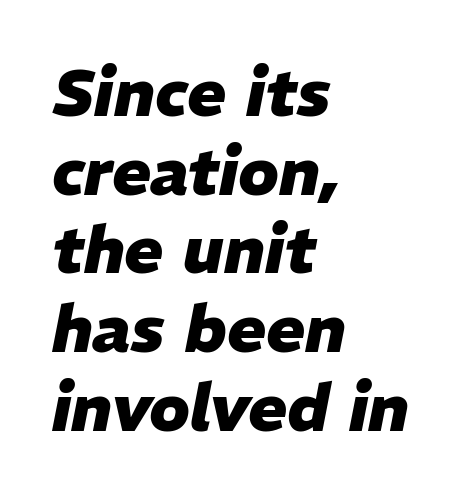
Q: Is the text bold? A: Yes.
Q: Is the text italic (slanted)? A: Yes, it leans right by about 11 degrees.
Q: Is the text underlined? A: No.
Q: How is the paragraph aligned? A: Left-aligned.
Q: Is the spacing between letters normal or unusually wide? A: Normal.
Q: Width (condensed, normal, or wide)? A: Normal.
Q: Stroke contrast? A: Low.
Q: x-height? A: Medium.
Q: Monospaced? A: No.
